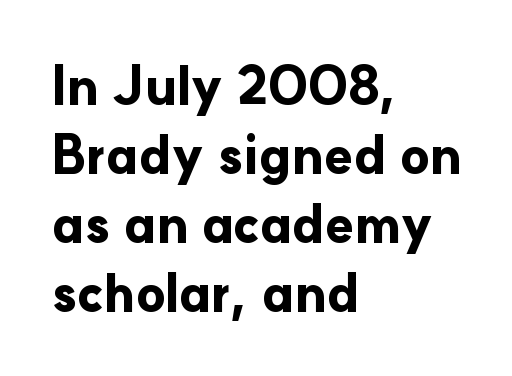
The image shows 53 px bold sans-serif type, upright; set left-aligned, normal line spacing (1.3x), normal letter spacing, not underlined; low stroke contrast and a small x-height.
